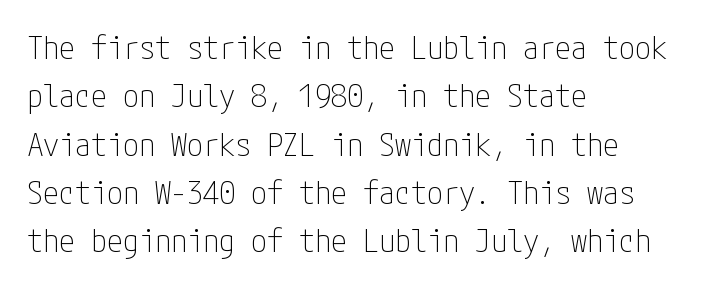
{"serif": "no", "italic": "no", "bold": "no", "weight": "thin", "width": "condensed", "stroke_contrast": "low", "x_height": "medium", "underline": "no", "align": "left", "line_spacing": "normal", "line_spacing_ratio": 1.51, "letter_spacing": "normal", "letter_spacing_em": 0.0, "glyph_px": 32}
